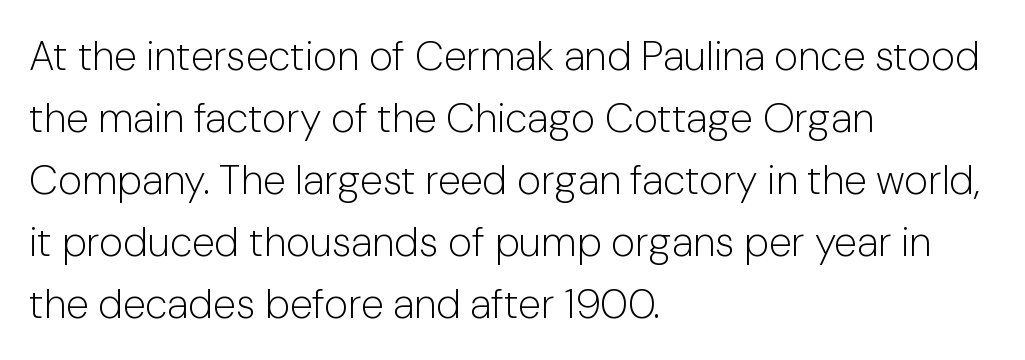
Q: Is the text bold? A: No.
Q: Is the text italic (slanted)? A: No, it is upright.
Q: Is the typeface a serif or a sans-serif typeface? A: Sans-serif.
Q: Is the text underlined? A: No.
Q: How is the paragraph aligned? A: Left-aligned.
Q: Is the spacing between letters normal or unusually wide? A: Normal.
Q: Is the spacing between lines tight, normal or loose? A: Normal.
Q: Width (condensed, normal, or wide)? A: Normal.
Q: Stroke contrast? A: Low.
Q: x-height? A: Medium.
Q: Monospaced? A: No.
